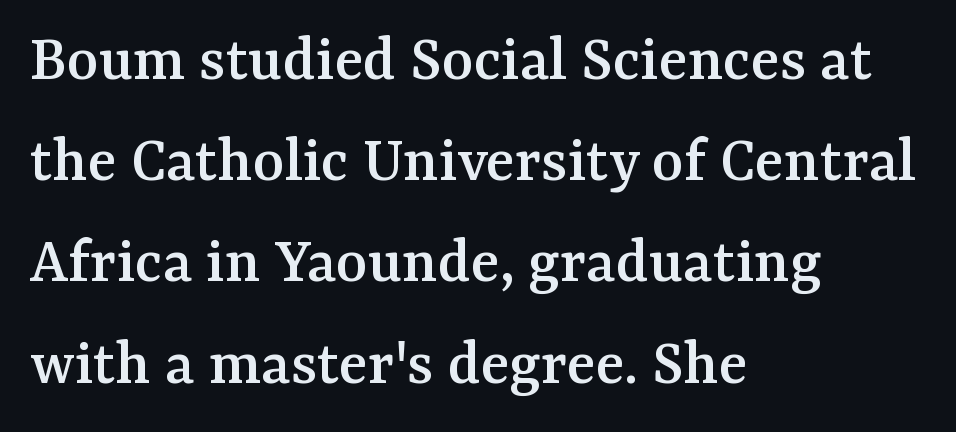
{"serif": "yes", "italic": "no", "width": "normal", "stroke_contrast": "medium", "x_height": "medium", "monospaced": "no", "underline": "no", "align": "left", "line_spacing": "normal", "line_spacing_ratio": 1.51, "letter_spacing": "normal", "letter_spacing_em": 0.0, "glyph_px": 67}
